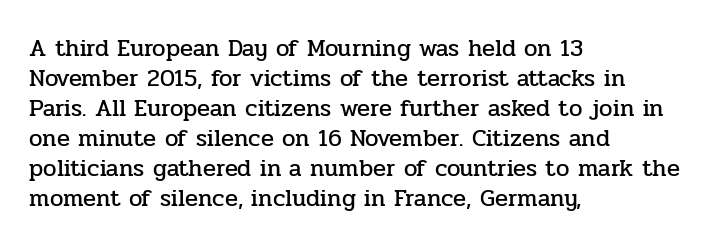
Q: Is the text italic (slanted)? A: No, it is upright.
Q: Is the text underlined? A: No.
Q: How is the paragraph aligned? A: Left-aligned.
Q: Is the spacing between letters normal or unusually wide? A: Normal.
Q: Is the spacing between lines tight, normal or loose? A: Normal.
